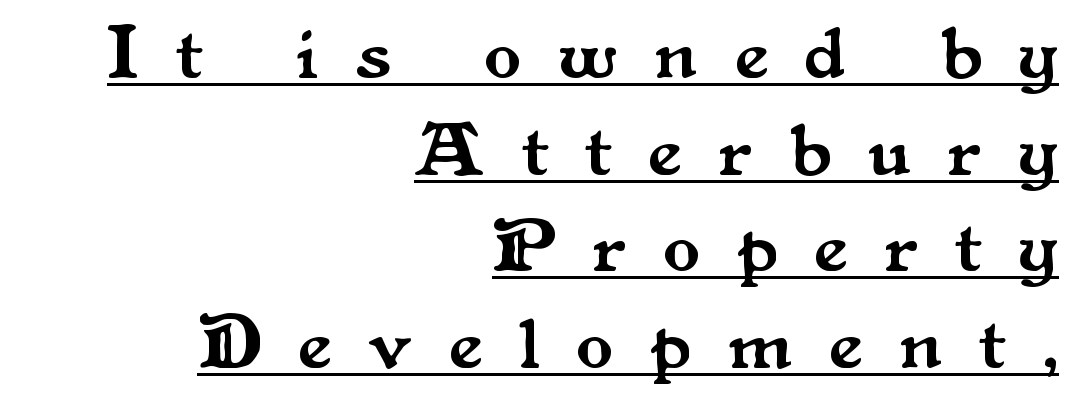
The image shows 75 px serif type, upright; set right-aligned, normal line spacing (1.29x), unusually wide letter spacing (+0.5 em), underlined; medium stroke contrast and a small x-height.
